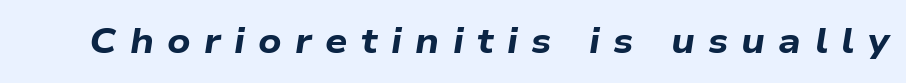
The text carries the slant typical of an italic or oblique font. The rendering uses natural spacing where letterforms have individual widths. The area under the type is left untouched. Strokes here are thick enough to call this a true bold.
